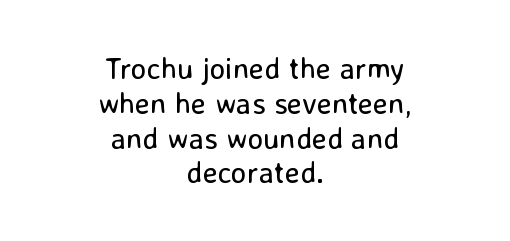
{"serif": "no", "italic": "no", "bold": "no", "weight": "regular", "width": "normal", "stroke_contrast": "low", "x_height": "medium", "monospaced": "no", "underline": "no", "align": "center", "line_spacing_ratio": 1.16, "letter_spacing": "normal", "letter_spacing_em": 0.0, "glyph_px": 30}
